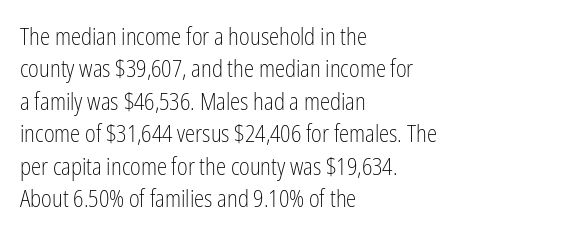
The image shows 23 px text type, upright; set left-aligned, normal line spacing (1.41x), normal letter spacing, not underlined.
